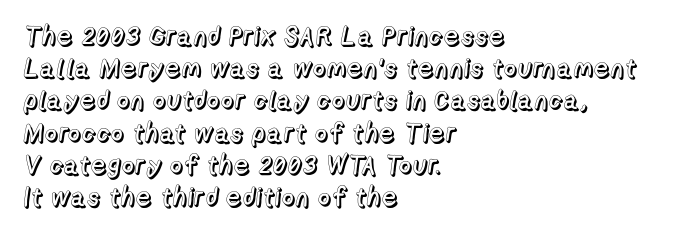
{"underline": "no", "align": "left", "line_spacing_ratio": 1.24, "letter_spacing": "normal", "letter_spacing_em": 0.0, "glyph_px": 26}
